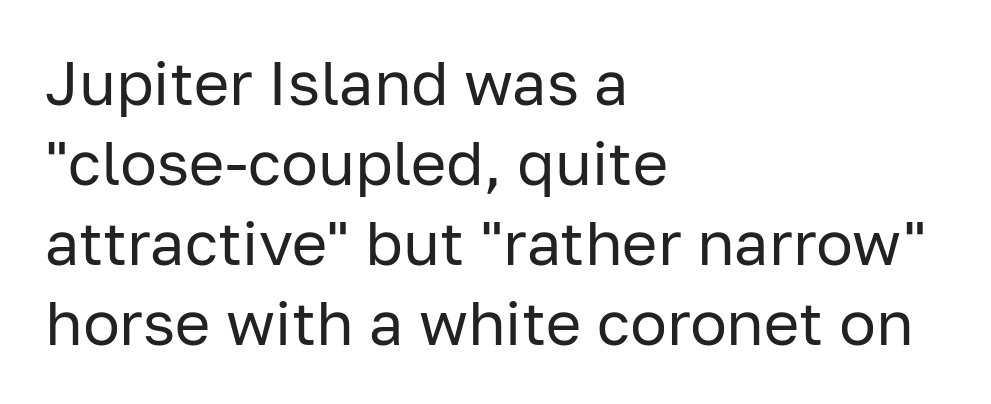
{"serif": "no", "italic": "no", "bold": "no", "weight": "regular", "width": "normal", "stroke_contrast": "low", "x_height": "medium", "monospaced": "no", "underline": "no", "align": "left", "line_spacing": "normal", "line_spacing_ratio": 1.31, "letter_spacing": "normal", "letter_spacing_em": 0.0, "glyph_px": 61}
